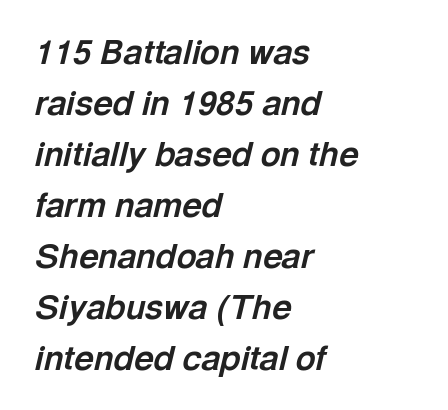
{"italic": "yes", "lean": "right", "slant_degrees": 13, "bold": "yes", "weight": "bold", "width": "normal", "x_height": "medium", "monospaced": "no", "underline": "no", "align": "left", "line_spacing": "normal", "line_spacing_ratio": 1.5, "letter_spacing": "normal", "letter_spacing_em": 0.0, "glyph_px": 34}
